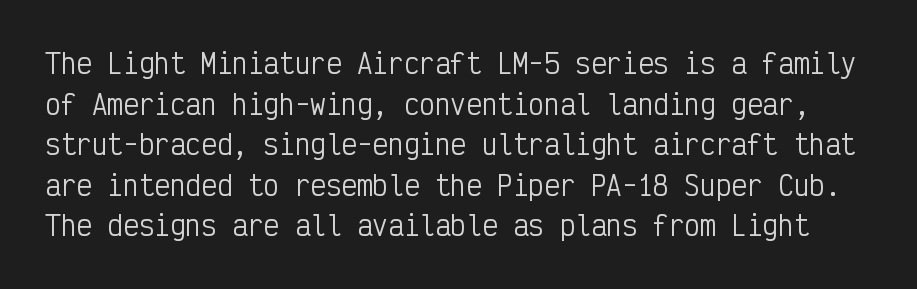
The image shows 26 px text type, upright; set normal line spacing (1.56x), normal letter spacing, not underlined.
